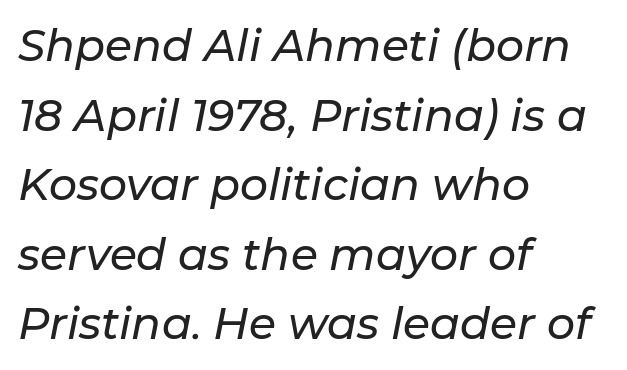
The image shows 44 px text type, italic (leaning right); set left-aligned, normal line spacing (1.58x), normal letter spacing, not underlined; low stroke contrast and a medium x-height.
